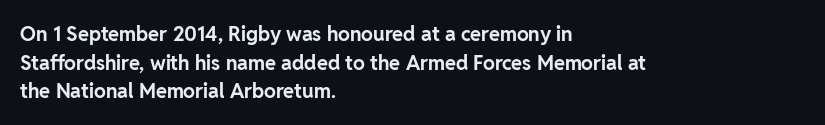
The image shows 20 px bold type, upright; set left-aligned, normal line spacing (1.43x), normal letter spacing, not underlined.
